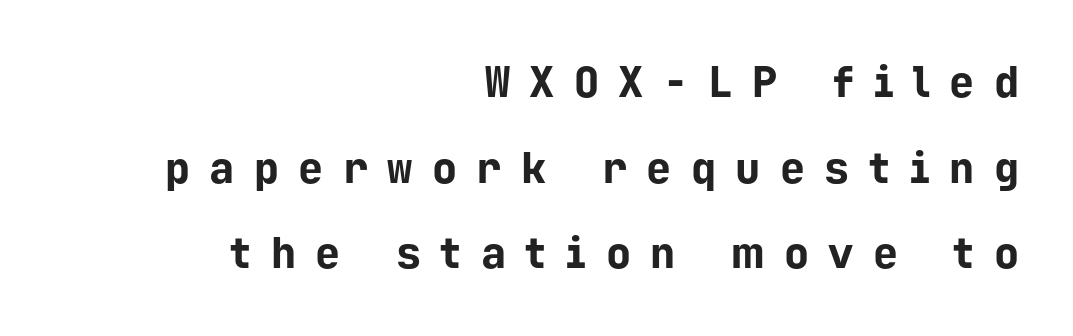
The image shows 42 px bold sans-serif type, upright, monospaced; set right-aligned, loose line spacing (2.04x), unusually wide letter spacing (+0.46 em), not underlined; low stroke contrast and a medium x-height.
